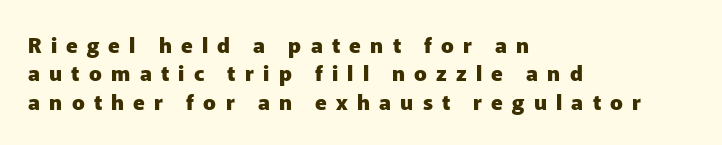
Q: Is the text bold? A: Yes.
Q: Is the text italic (slanted)? A: No, it is upright.
Q: Is the text underlined? A: No.
Q: How is the paragraph aligned? A: Left-aligned.
Q: Is the spacing between letters normal or unusually wide? A: Unusually wide.
Q: Is the spacing between lines tight, normal or loose? A: Normal.
